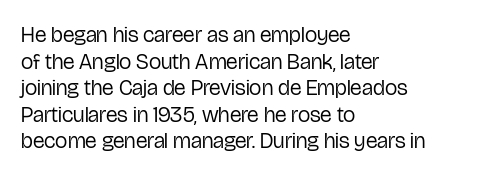
The face used here is rendered with its standard letterfit. The rag falls on the right side of this text block. The typeface has the unassuming heft of standard copy or less. Italic: no, the glyphs are upright roman.
